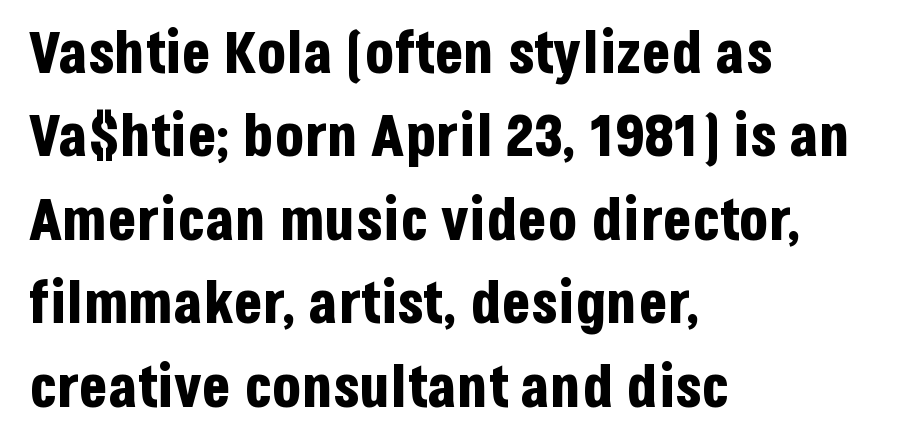
Is the block centered? No — it sits flush against the left margin. This rendering leaves character spacing at its baseline value. Strokes here are thick enough to call this a true bold. Every character sits straight up, as roman type does.
